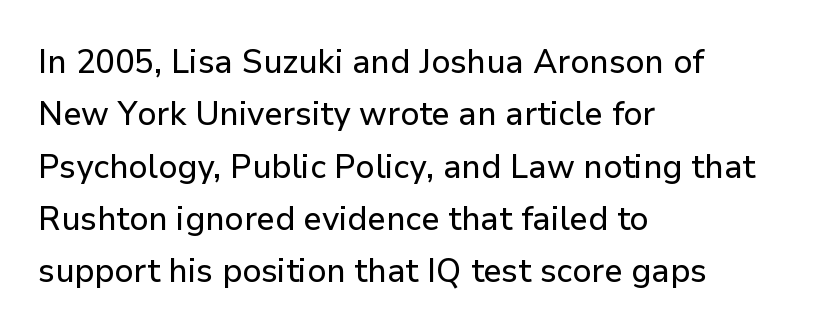
{"serif": "no", "italic": "no", "width": "normal", "stroke_contrast": "low", "x_height": "medium", "monospaced": "no", "underline": "no", "align": "left", "line_spacing": "normal", "line_spacing_ratio": 1.54, "letter_spacing": "normal", "letter_spacing_em": 0.0, "glyph_px": 34}
